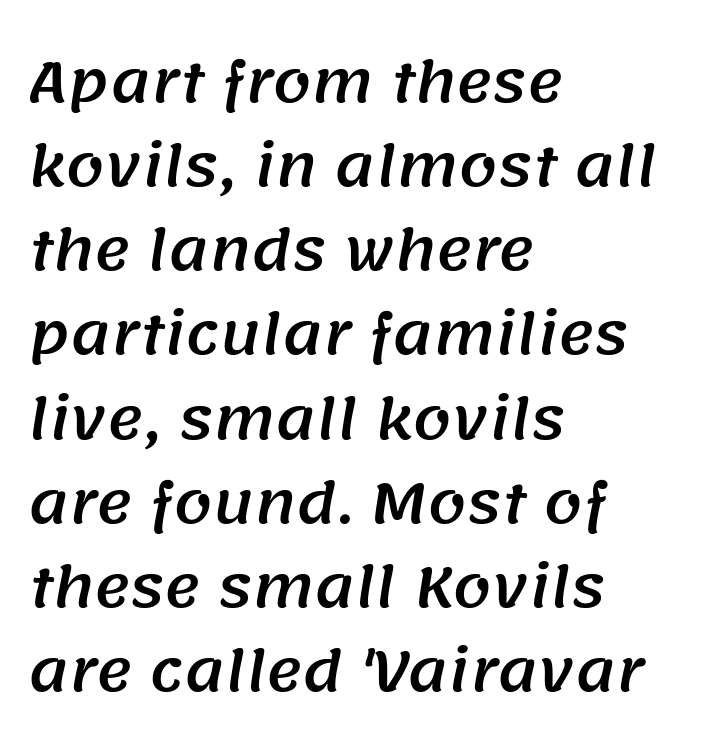
Q: Is the typeface a serif or a sans-serif typeface? A: Sans-serif.
Q: Is the text underlined? A: No.
Q: How is the paragraph aligned? A: Left-aligned.
Q: Is the spacing between letters normal or unusually wide? A: Normal.
Q: Is the spacing between lines tight, normal or loose? A: Normal.
Q: Width (condensed, normal, or wide)? A: Normal.
Q: Stroke contrast? A: Medium.
Q: x-height? A: Large.
Q: Monospaced? A: No.
